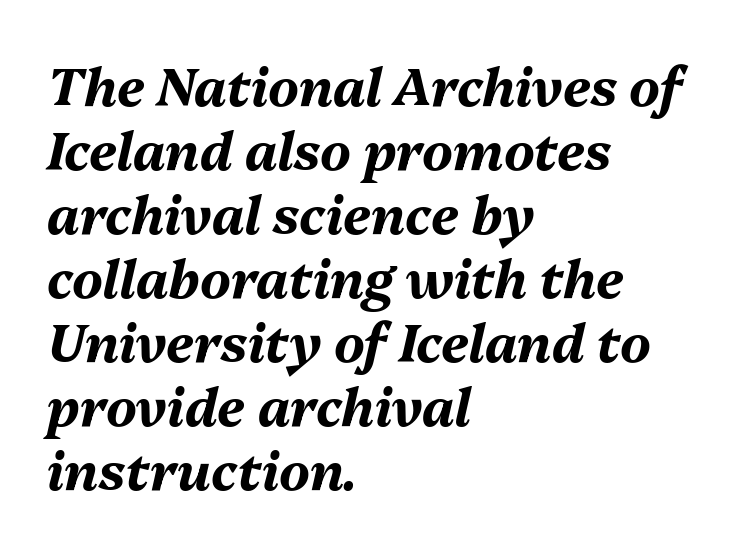
{"italic": "yes", "lean": "right", "slant_degrees": 13, "bold": "yes", "weight": "bold", "width": "normal", "stroke_contrast": "medium", "x_height": "medium", "monospaced": "no", "underline": "no", "align": "left", "line_spacing_ratio": 1.23, "letter_spacing": "normal", "letter_spacing_em": 0.0, "glyph_px": 52}
